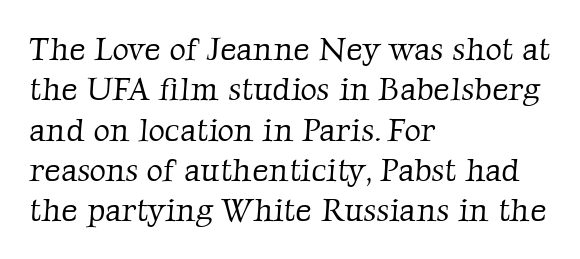
Does extra space separate the letters? No, they use regular spacing. Stroke thickness stays within the range of a standard reading face or lighter. Looks like regular typesetting: each glyph gets only the width it needs. The lines are quadded left.
